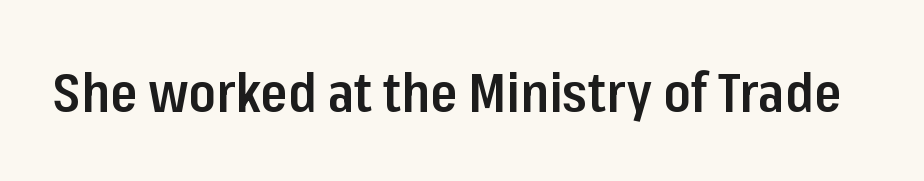
Q: Is the text bold? A: Semi-bold.
Q: Is the text italic (slanted)? A: No, it is upright.
Q: Is the typeface a serif or a sans-serif typeface? A: Sans-serif.
Q: Is the text underlined? A: No.
Q: Is the spacing between letters normal or unusually wide? A: Normal.
Q: Width (condensed, normal, or wide)? A: Condensed.
Q: Stroke contrast? A: Low.
Q: x-height? A: Medium.
Q: Monospaced? A: No.
